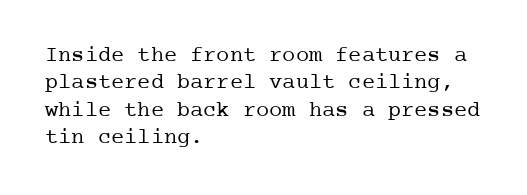
{"italic": "no", "bold": "no", "underline": "no", "align": "left", "line_spacing_ratio": 1.24, "letter_spacing": "normal", "letter_spacing_em": 0.0, "glyph_px": 22}
